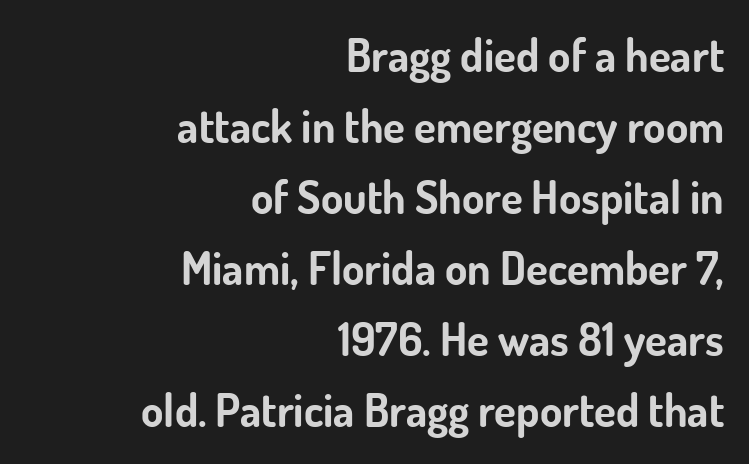
The image shows 45 px bold sans-serif type, upright; set right-aligned, normal line spacing (1.58x), normal letter spacing, not underlined; low stroke contrast and a small x-height.
